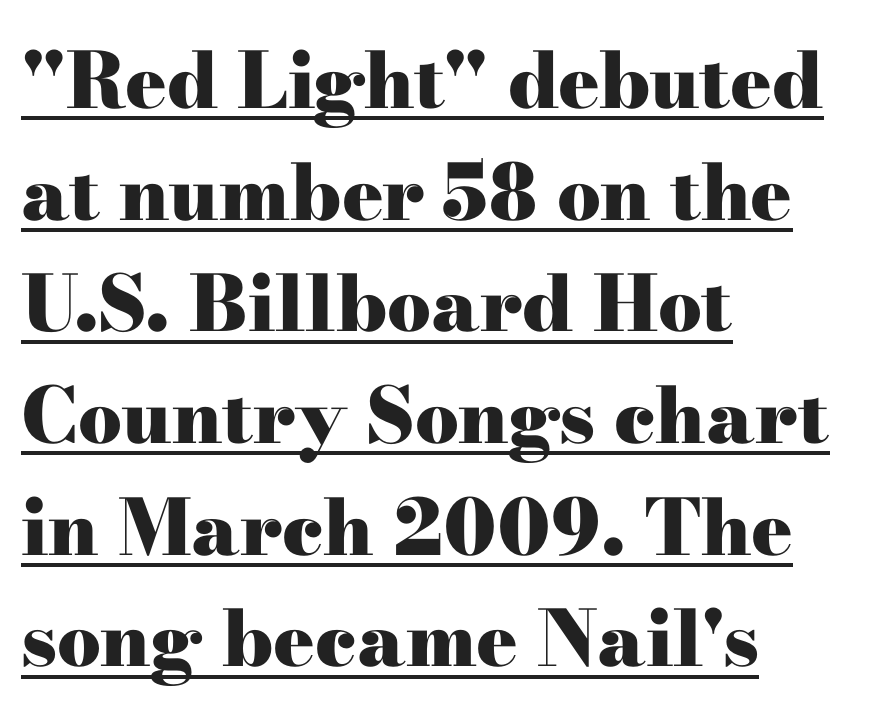
Q: Is the text bold? A: Yes.
Q: Is the text italic (slanted)? A: No, it is upright.
Q: Is the typeface a serif or a sans-serif typeface? A: Serif.
Q: Is the text underlined? A: Yes.
Q: How is the paragraph aligned? A: Left-aligned.
Q: Is the spacing between letters normal or unusually wide? A: Normal.
Q: Is the spacing between lines tight, normal or loose? A: Normal.
Q: Width (condensed, normal, or wide)? A: Wide.
Q: Stroke contrast? A: High.
Q: x-height? A: Small.
Q: Monospaced? A: No.
